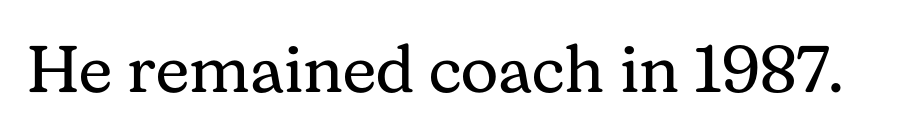
Q: Is the text bold? A: No.
Q: Is the text italic (slanted)? A: No, it is upright.
Q: Is the typeface a serif or a sans-serif typeface? A: Serif.
Q: Is the text underlined? A: No.
Q: Is the spacing between letters normal or unusually wide? A: Normal.
Q: Width (condensed, normal, or wide)? A: Normal.
Q: Stroke contrast? A: Medium.
Q: x-height? A: Medium.
Q: Monospaced? A: No.
